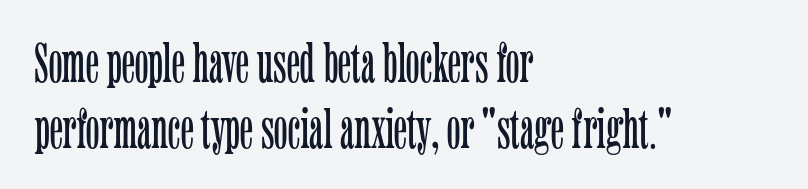
The image shows 57 px light, condensed serif type, upright; set left-aligned, line spacing 1.16x, normal letter spacing, not underlined; low stroke contrast and a medium x-height.
